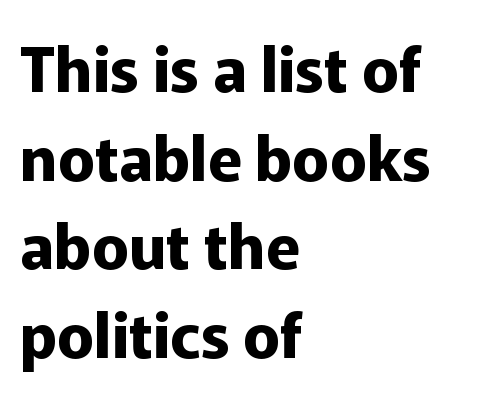
The image shows 62 px bold sans-serif type, upright; set left-aligned, normal line spacing (1.43x), normal letter spacing, not underlined; low stroke contrast and a medium x-height.
